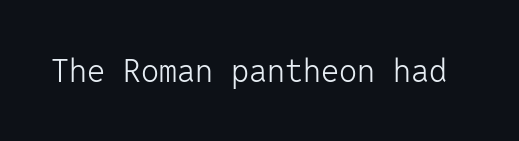
{"serif": "no", "italic": "no", "bold": "no", "weight": "light", "width": "normal", "stroke_contrast": "low", "x_height": "medium", "monospaced": "yes", "underline": "no", "letter_spacing": "normal", "letter_spacing_em": 0.0, "glyph_px": 32}
